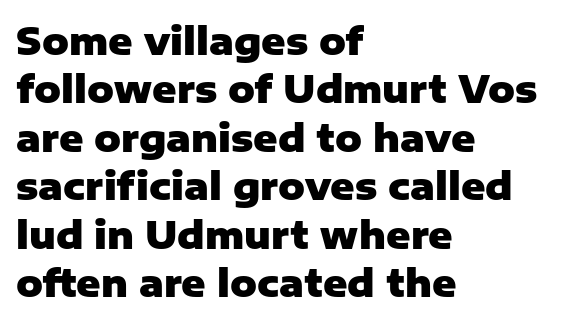
{"serif": "no", "italic": "no", "bold": "yes", "weight": "heavy", "width": "normal", "stroke_contrast": "low", "x_height": "medium", "monospaced": "no", "underline": "no", "align": "left", "line_spacing": "normal", "line_spacing_ratio": 1.31, "letter_spacing": "normal", "letter_spacing_em": 0.0, "glyph_px": 37}
